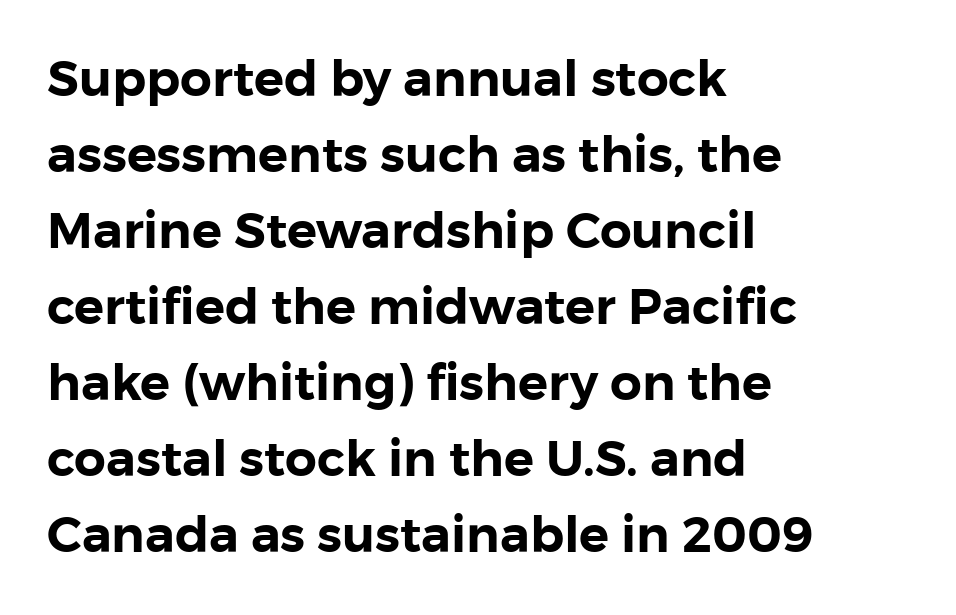
The image shows 50 px sans-serif type, upright; set left-aligned, normal line spacing (1.52x), normal letter spacing, not underlined; low stroke contrast and a medium x-height.
